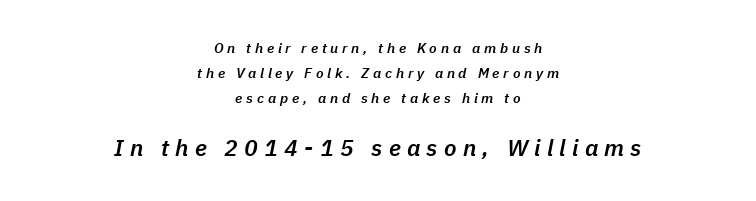
The face used here appears at its bigger size in the lower chunk. Words appear elongated and porous because spacing is wide. This rendering uses center alignment, leaving both contours irregular but symmetric. Stems and bowls a touch heavier than normal — semibold. Words float on clear page, feet unadorned. Italic: yes, the glyphs are oblique.
